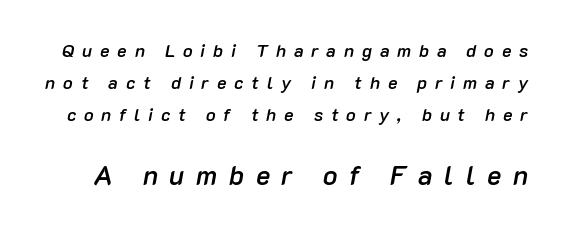
{"italic": "yes", "lean": "right", "slant_degrees": 10, "bold": "semi", "underline": "no", "line_spacing_ratio": 1.78, "letter_spacing": "wide", "letter_spacing_em": 0.43, "larger_block": "second", "size_ratio": 1.5, "glyph_px": 27}
